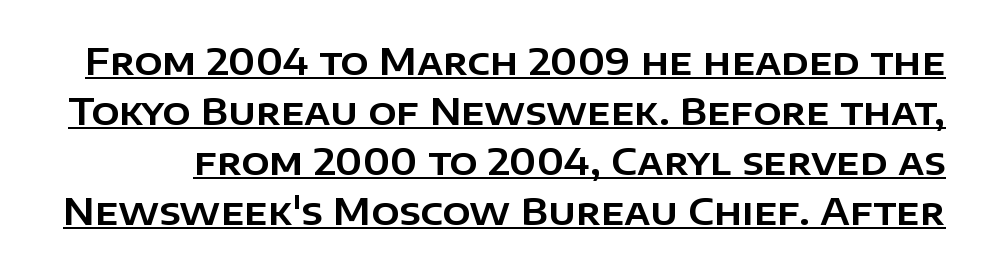
A typesetter would label this face a sans. Notice how descenders clear the ascenders below comfortably — that's standard leading. The rendering uses the underline text-decoration. A roman cut, with each character standing at attention. Is the letter spacing exaggerated? No — it looks like the ordinary default.
